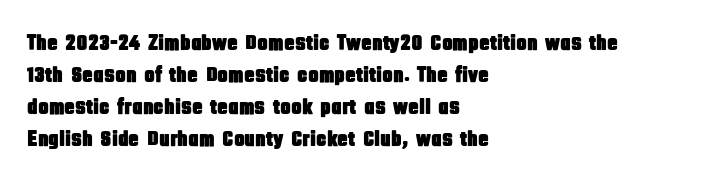
Q: Is the text italic (slanted)? A: No, it is upright.
Q: Is the text underlined? A: No.
Q: How is the paragraph aligned? A: Left-aligned.
Q: Is the spacing between letters normal or unusually wide? A: Normal.
Q: Is the spacing between lines tight, normal or loose? A: Normal.
